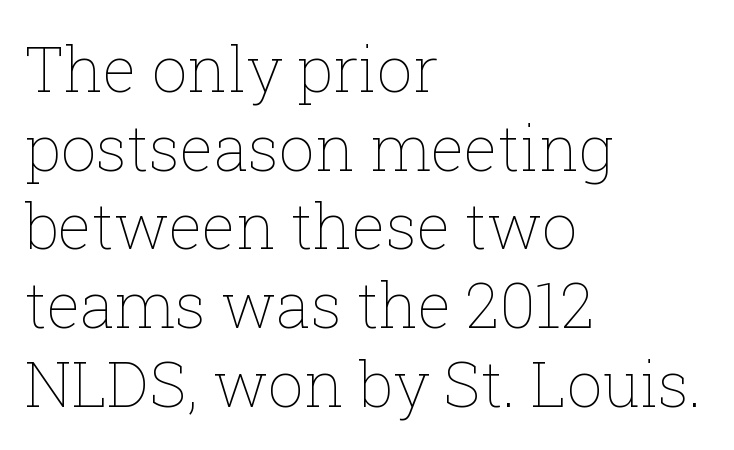
{"italic": "no", "bold": "no", "weight": "thin", "width": "normal", "stroke_contrast": "low", "x_height": "medium", "monospaced": "no", "underline": "no", "align": "left", "line_spacing": "normal", "line_spacing_ratio": 1.25, "letter_spacing": "normal", "letter_spacing_em": 0.0, "glyph_px": 63}
